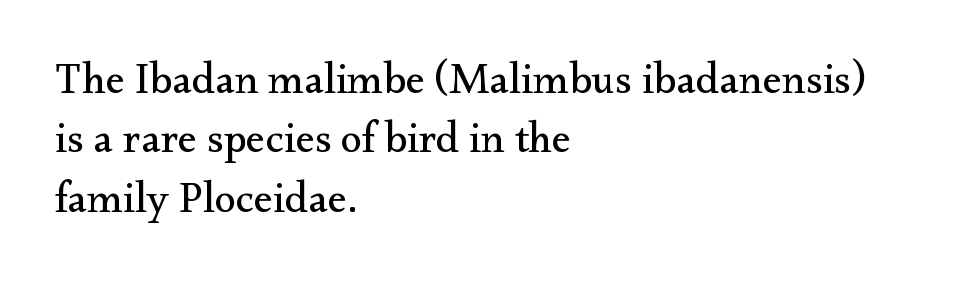
The image shows 43 px regular-weight serif type, upright; set left-aligned, normal line spacing (1.38x), normal letter spacing, not underlined; medium stroke contrast and a small x-height.
